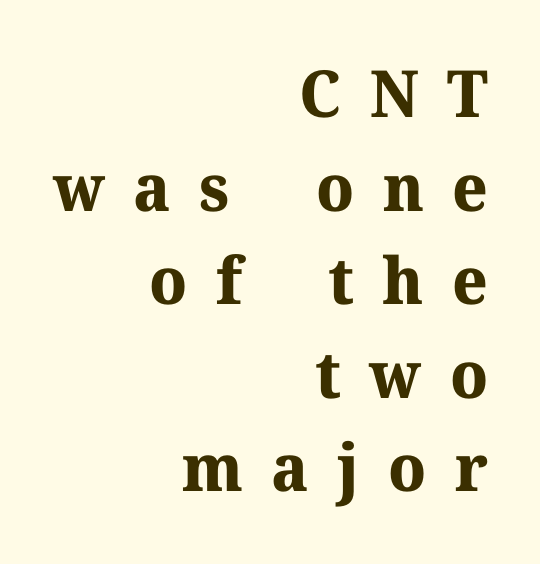
Q: Is the text bold? A: Yes.
Q: Is the text italic (slanted)? A: No, it is upright.
Q: Is the typeface a serif or a sans-serif typeface? A: Serif.
Q: Is the text underlined? A: No.
Q: How is the paragraph aligned? A: Right-aligned.
Q: Is the spacing between letters normal or unusually wide? A: Unusually wide.
Q: Is the spacing between lines tight, normal or loose? A: Normal.
Q: Width (condensed, normal, or wide)? A: Normal.
Q: Stroke contrast? A: Medium.
Q: x-height? A: Medium.
Q: Monospaced? A: No.
